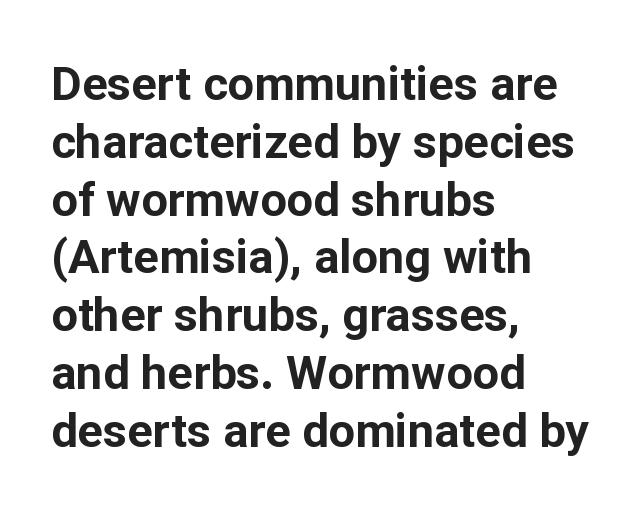
Q: Is the text bold? A: Yes.
Q: Is the text italic (slanted)? A: No, it is upright.
Q: Is the typeface a serif or a sans-serif typeface? A: Sans-serif.
Q: Is the text underlined? A: No.
Q: How is the paragraph aligned? A: Left-aligned.
Q: Is the spacing between letters normal or unusually wide? A: Normal.
Q: Width (condensed, normal, or wide)? A: Normal.
Q: Stroke contrast? A: Low.
Q: x-height? A: Medium.
Q: Monospaced? A: No.
